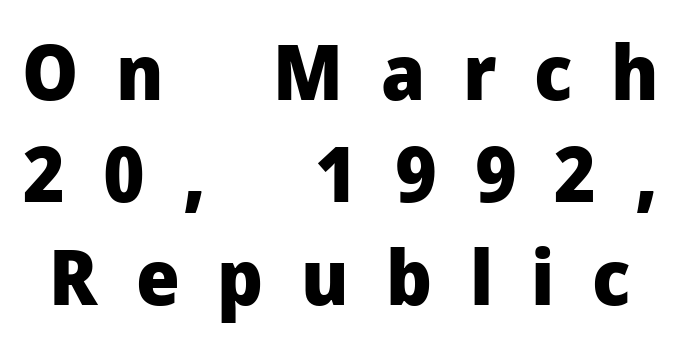
The image shows 77 px heavy sans-serif type, upright; set normal line spacing (1.33x), unusually wide letter spacing (+0.49 em), not underlined; low stroke contrast and a medium x-height.
